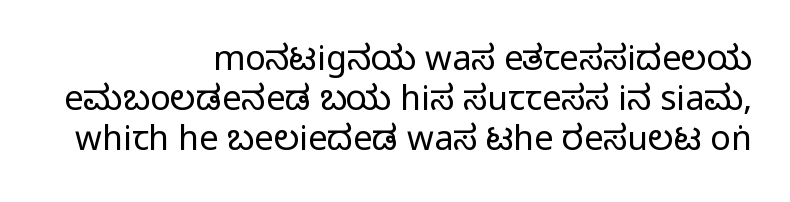
The text was rendered using a sans face with plain stroke endings. Quick note: underline off. The gaps between neighbouring characters are ordinary and unremarkable. The typeface has the unassuming heft of standard copy or less. This is the regular roman posture of the typeface. In CSS terms this would be text-align: right.
